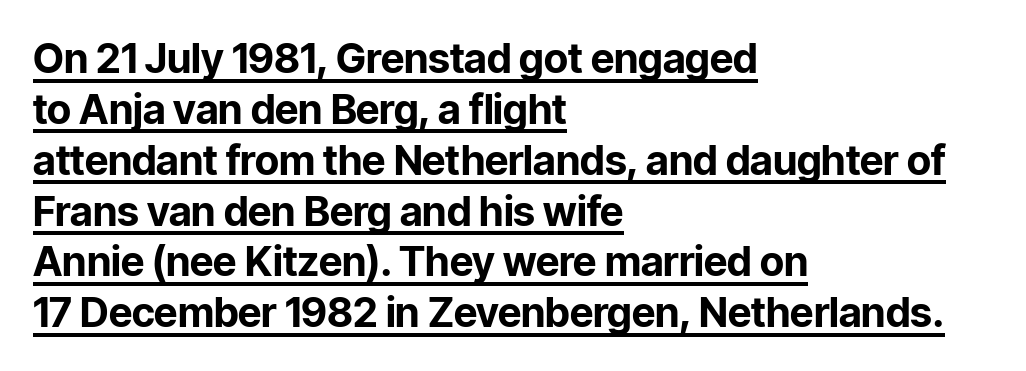
Q: Is the text bold? A: Yes.
Q: Is the text italic (slanted)? A: No, it is upright.
Q: Is the typeface a serif or a sans-serif typeface? A: Sans-serif.
Q: Is the text underlined? A: Yes.
Q: How is the paragraph aligned? A: Left-aligned.
Q: Is the spacing between letters normal or unusually wide? A: Normal.
Q: Width (condensed, normal, or wide)? A: Normal.
Q: Stroke contrast? A: Low.
Q: x-height? A: Medium.
Q: Monospaced? A: No.
